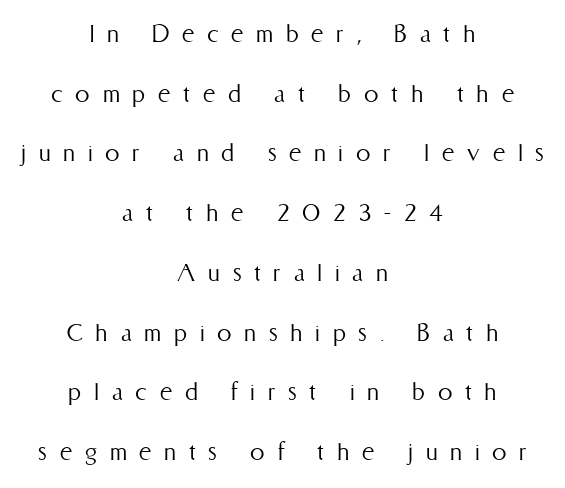
The gap between lines stays unmarked. Leading is clearly above the norm, producing a sparse column. The face used here is proportionally spaced, like ordinary book or web type. The tracking reads as deliberately expanded to a designer's eye. Stroke mass is kept to a normal reading level or below. The setting favours the middle, as headings and verse often do.
